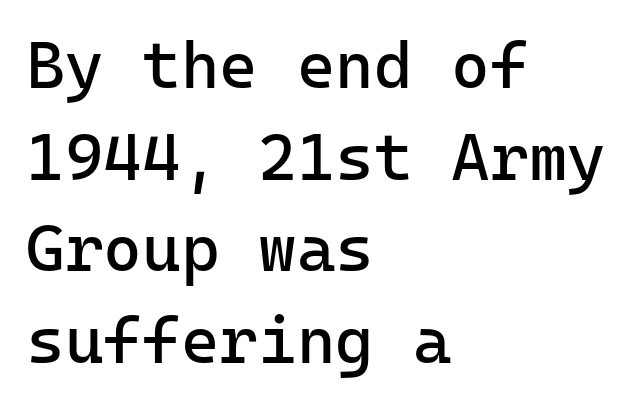
{"serif": "no", "italic": "no", "bold": "no", "weight": "regular", "width": "normal", "stroke_contrast": "low", "x_height": "medium", "monospaced": "yes", "underline": "no", "align": "left", "line_spacing": "normal", "line_spacing_ratio": 1.39, "letter_spacing": "normal", "letter_spacing_em": 0.0, "glyph_px": 66}
